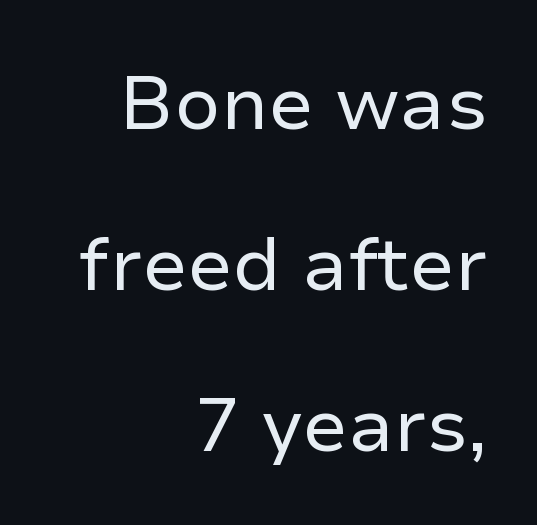
The image shows 75 px regular-weight sans-serif type, upright; set right-aligned, loose line spacing (2.15x), normal letter spacing, not underlined; low stroke contrast and a medium x-height.
